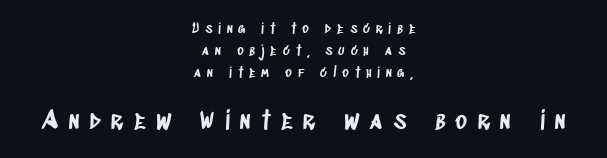
{"underline": "no", "align": "center", "line_spacing": "normal", "line_spacing_ratio": 1.57, "letter_spacing": "wide", "letter_spacing_em": 0.42, "larger_block": "second", "size_ratio": 1.79, "glyph_px": 25}
